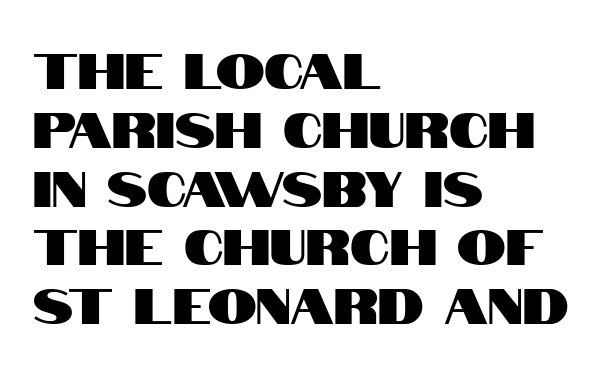
Q: Is the text italic (slanted)? A: No, it is upright.
Q: Is the typeface a serif or a sans-serif typeface? A: Sans-serif.
Q: Is the text underlined? A: No.
Q: How is the paragraph aligned? A: Left-aligned.
Q: Is the spacing between letters normal or unusually wide? A: Normal.
Q: Width (condensed, normal, or wide)? A: Condensed.
Q: Stroke contrast? A: High.
Q: x-height? A: Large.
Q: Monospaced? A: No.
